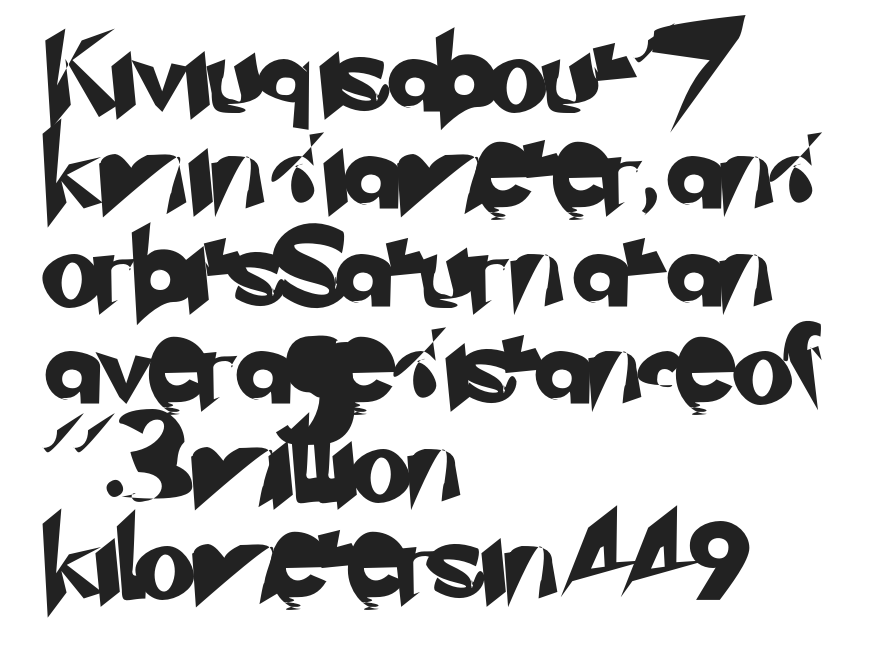
The image shows 78 px sans-serif type; set left-aligned, normal line spacing (1.25x), normal letter spacing, not underlined; low stroke contrast and a small x-height.
